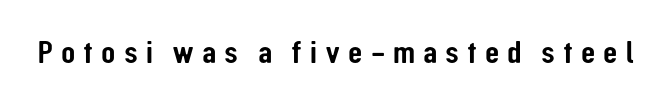
{"serif": "no", "italic": "no", "width": "condensed", "stroke_contrast": "low", "x_height": "medium", "monospaced": "no", "underline": "no", "letter_spacing": "wide", "letter_spacing_em": 0.24, "glyph_px": 33}
